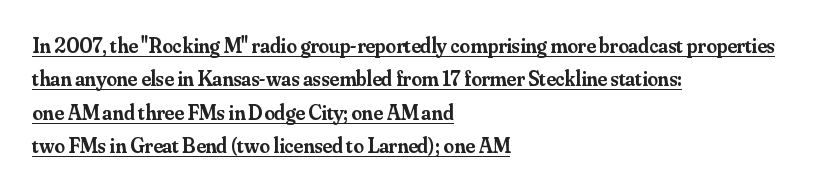
{"italic": "no", "bold": "semi", "underline": "yes", "align": "left", "line_spacing": "normal", "line_spacing_ratio": 1.59, "letter_spacing": "normal", "letter_spacing_em": 0.0, "glyph_px": 21}
